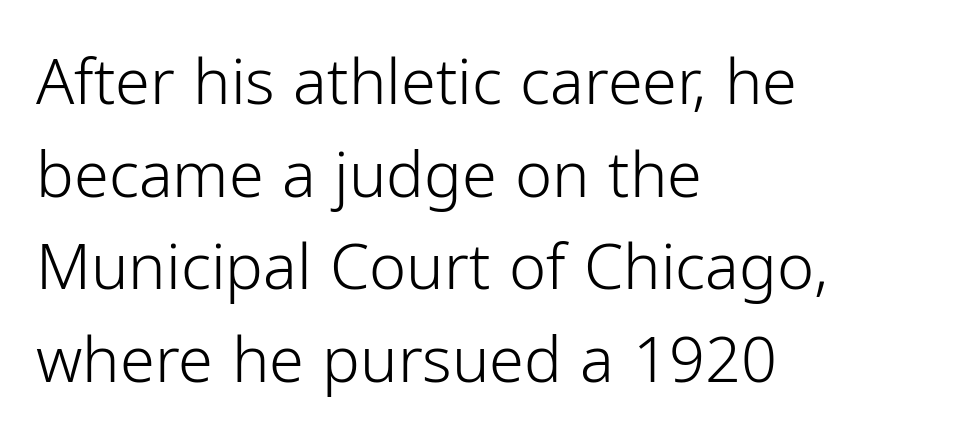
Letters rest on an invisible, unmarked baseline. The gaps between neighbouring characters are ordinary and unremarkable. Serifs: no, the terminals of the letterforms are clean. These lines are rendered in a variable-pitch font. Is there any slant? The stems are plumb. Unbolded letterforms with no extra heft.
